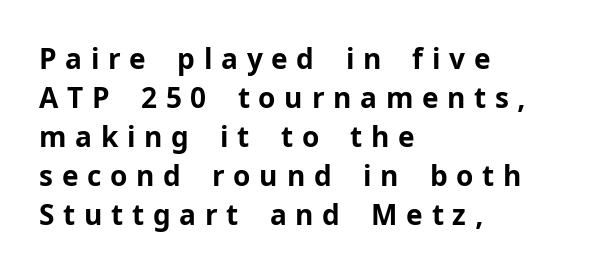
The image shows 28 px bold sans-serif type, upright; set left-aligned, normal line spacing (1.39x), unusually wide letter spacing (+0.31 em), not underlined; low stroke contrast and a medium x-height.
